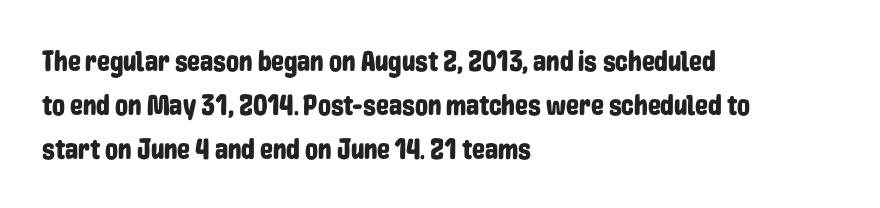
The image shows 29 px condensed sans-serif type, upright; set left-aligned, normal line spacing (1.52x), normal letter spacing, not underlined; low stroke contrast and a medium x-height.
